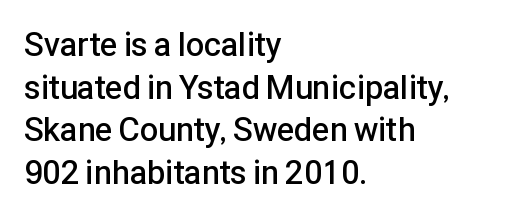
Tall strokes in this sample are plumb rather than angled. The rag falls on the right side of this text block. Compared with an ordinary text face, these strokes are moderately heavier — a semibold. Character widths vary here, with narrow letters taking less room than wide ones. In terms of letterspacing, this is plain default setting.
